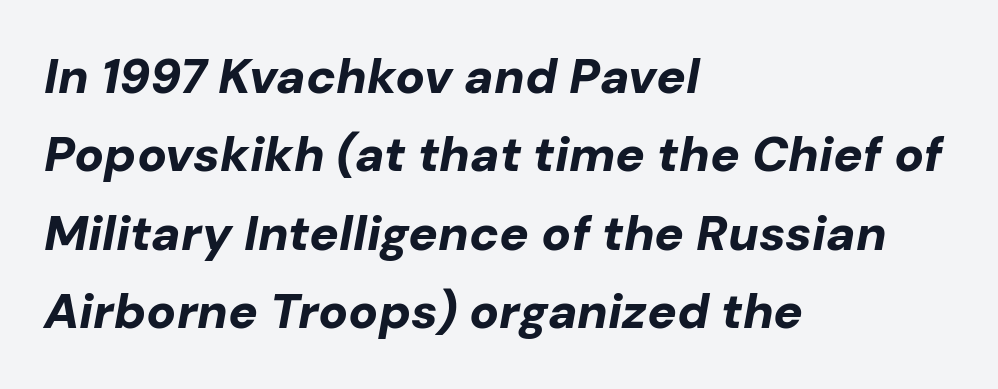
The image shows 49 px bold type, italic (leaning right); set left-aligned, normal line spacing (1.6x), normal letter spacing, not underlined; low stroke contrast and a medium x-height.
